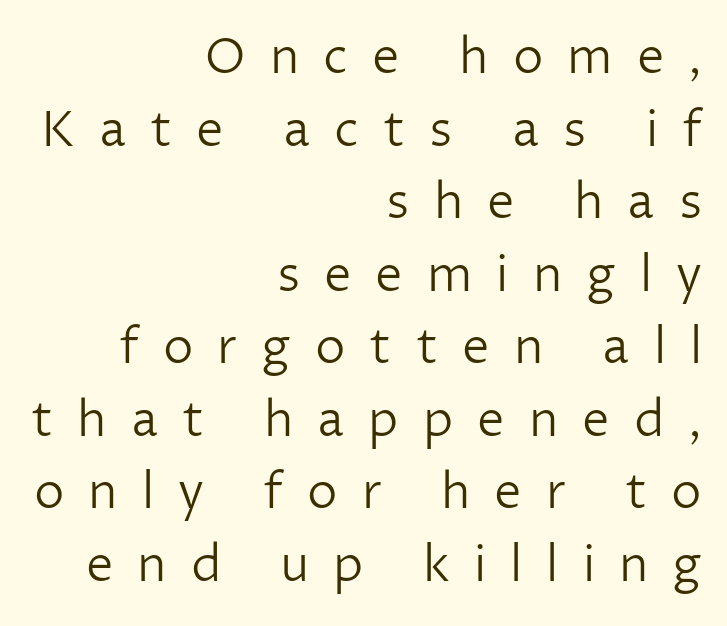
The image shows 49 px light sans-serif type, upright; set right-aligned, normal line spacing (1.48x), unusually wide letter spacing (+0.49 em), not underlined; low stroke contrast and a medium x-height.
